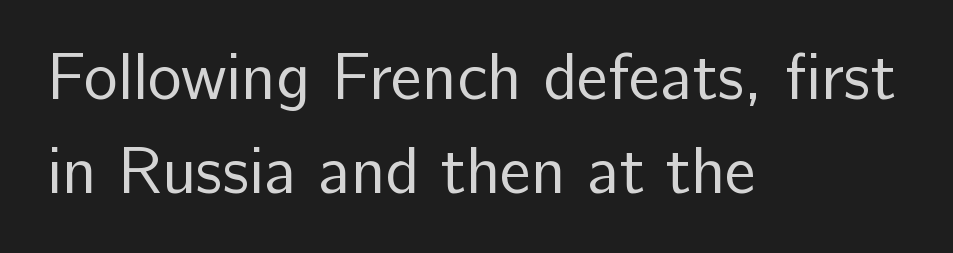
The image shows 65 px regular-weight sans-serif type, upright; set left-aligned, normal line spacing (1.44x), normal letter spacing, not underlined; low stroke contrast and a medium x-height.
